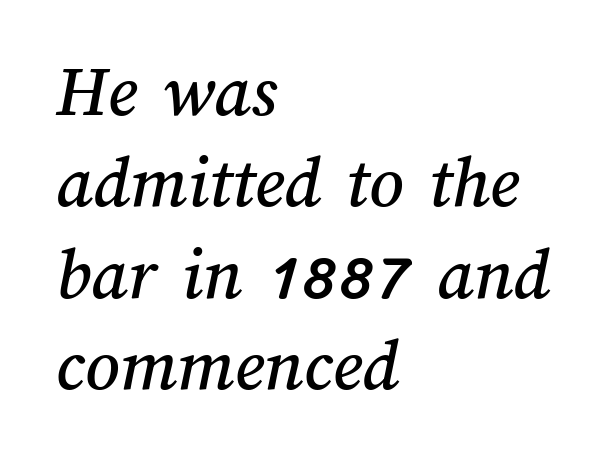
{"width": "normal", "stroke_contrast": "medium", "x_height": "medium", "monospaced": "no", "underline": "no", "align": "left", "line_spacing_ratio": 1.22, "letter_spacing": "normal", "letter_spacing_em": 0.0, "glyph_px": 75}
